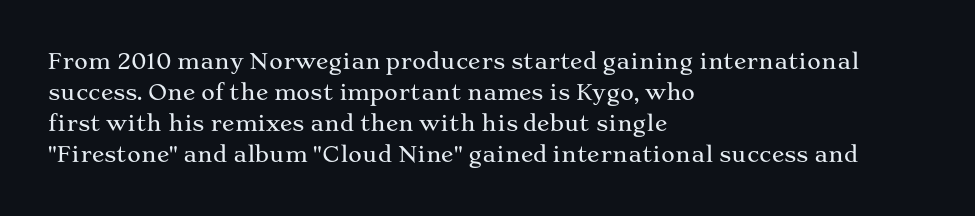
{"italic": "no", "underline": "no", "align": "left", "line_spacing": "normal", "line_spacing_ratio": 1.47, "letter_spacing": "normal", "letter_spacing_em": 0.0, "glyph_px": 21}
